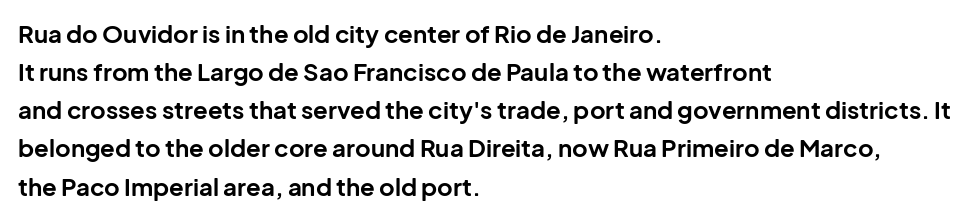
{"italic": "no", "bold": "yes", "underline": "no", "align": "left", "line_spacing": "normal", "line_spacing_ratio": 1.59, "letter_spacing": "normal", "letter_spacing_em": 0.0, "glyph_px": 24}
